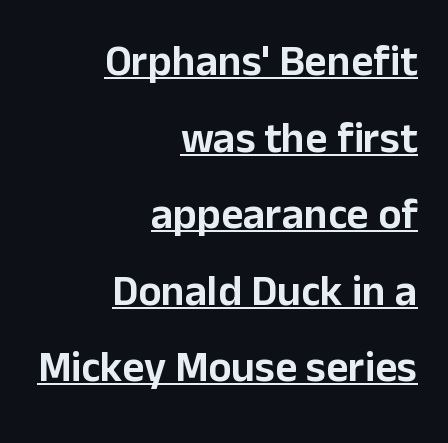
The image shows 43 px sans-serif type, upright; set right-aligned, line spacing 1.78x, normal letter spacing, underlined; low stroke contrast and a medium x-height.
